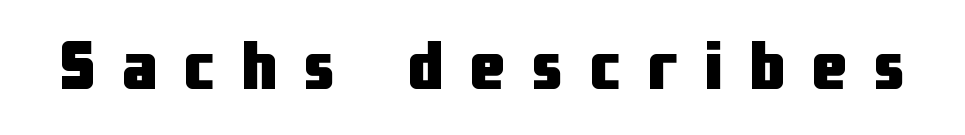
The image shows 70 px heavy, condensed sans-serif type, upright; set unusually wide letter spacing (+0.39 em), not underlined; low stroke contrast and a medium x-height.
